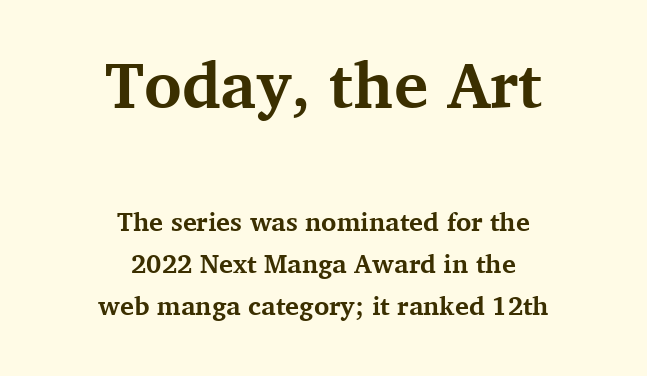
{"serif": "yes", "italic": "no", "bold": "yes", "weight": "bold", "width": "normal", "stroke_contrast": "medium", "x_height": "medium", "monospaced": "no", "underline": "no", "align": "center", "line_spacing": "normal", "line_spacing_ratio": 1.63, "letter_spacing": "normal", "letter_spacing_em": 0.0, "larger_block": "first", "size_ratio": 2.46, "glyph_px": 64}
